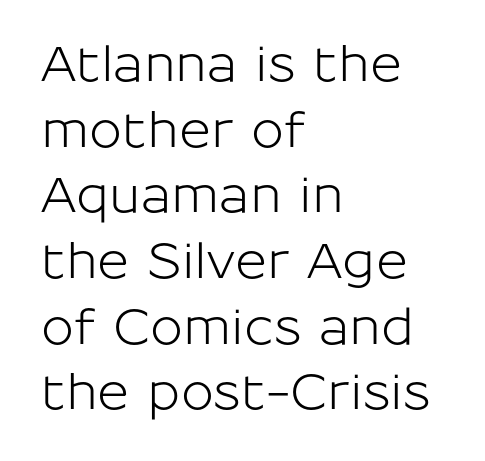
The image shows 49 px sans-serif type, upright; set left-aligned, normal line spacing (1.34x), normal letter spacing, not underlined; low stroke contrast and a medium x-height.
